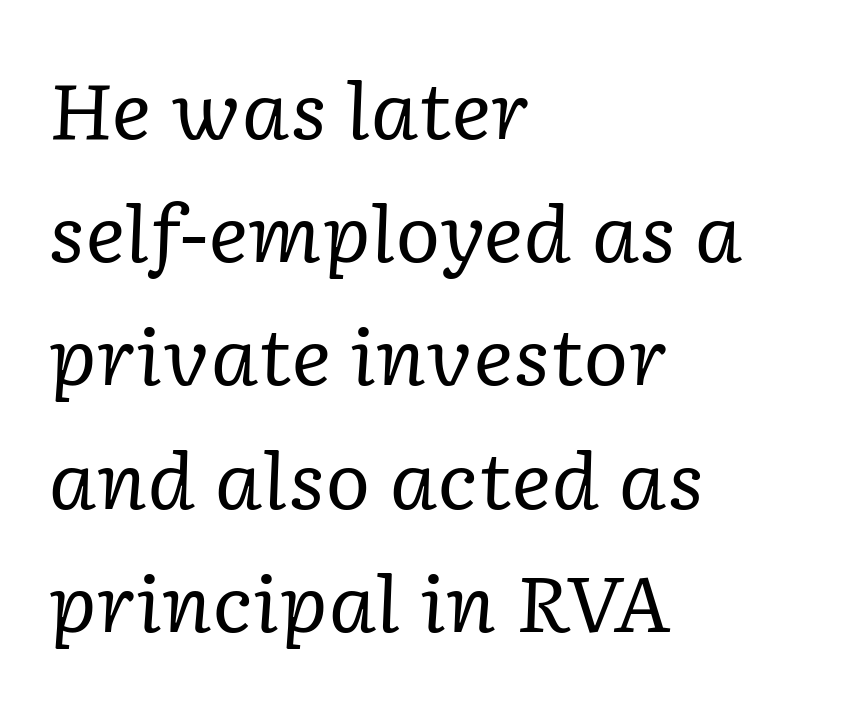
The image shows 77 px regular-weight serif type, italic (leaning right); set left-aligned, normal line spacing (1.6x), normal letter spacing, not underlined; low stroke contrast and a medium x-height.
